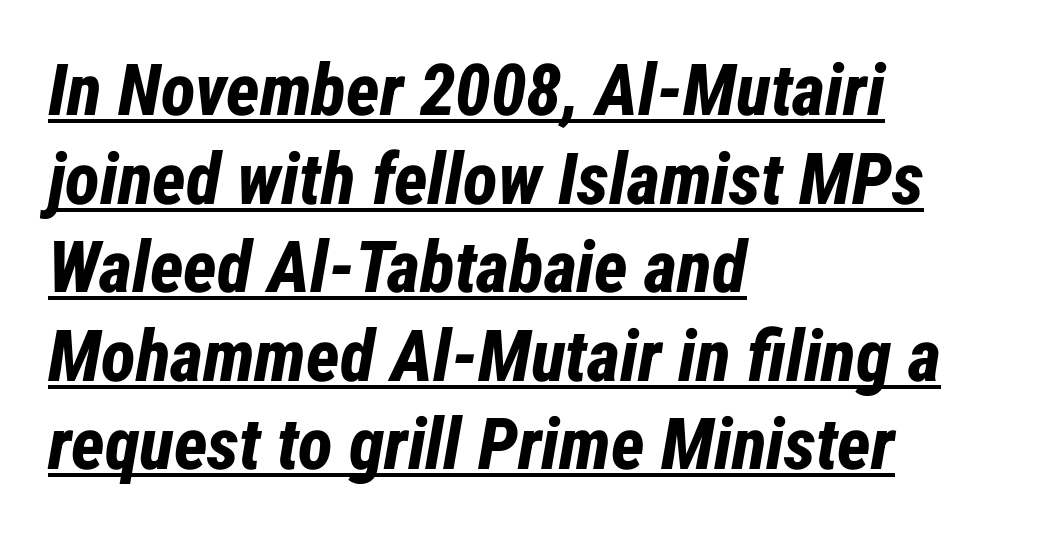
Q: Is the text bold? A: Yes.
Q: Is the text italic (slanted)? A: Yes, it leans right by about 12 degrees.
Q: Is the text underlined? A: Yes.
Q: How is the paragraph aligned? A: Left-aligned.
Q: Is the spacing between letters normal or unusually wide? A: Normal.
Q: Width (condensed, normal, or wide)? A: Condensed.
Q: Stroke contrast? A: Low.
Q: x-height? A: Medium.
Q: Monospaced? A: No.
